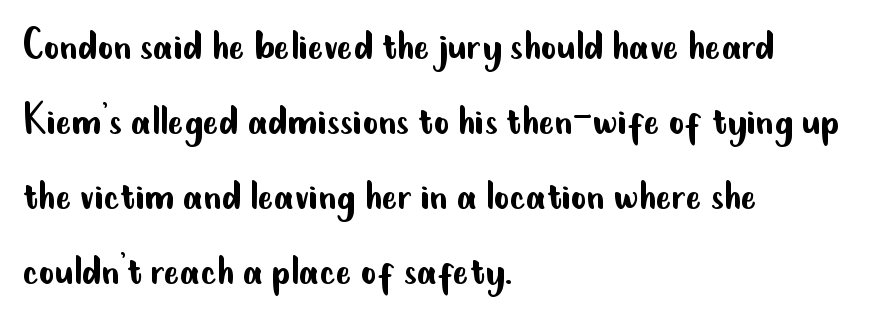
{"serif": "no", "italic": "no", "bold": "no", "weight": "regular", "width": "condensed", "stroke_contrast": "low", "x_height": "small", "monospaced": "no", "underline": "no", "align": "left", "line_spacing": "normal", "line_spacing_ratio": 1.56, "letter_spacing": "normal", "letter_spacing_em": 0.0, "glyph_px": 48}
